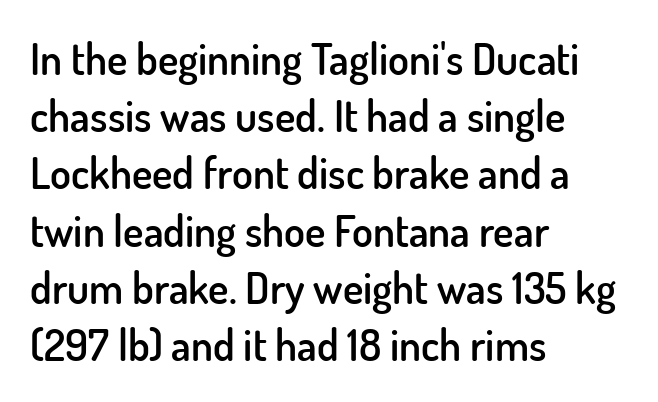
The image shows 43 px semibold sans-serif type, upright; set left-aligned, normal line spacing (1.33x), normal letter spacing, not underlined; low stroke contrast and a small x-height.
